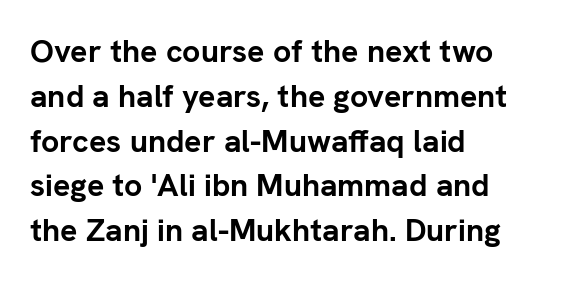
The image shows 32 px semibold sans-serif type, upright; set left-aligned, normal line spacing (1.4x), normal letter spacing, not underlined; low stroke contrast and a medium x-height.
